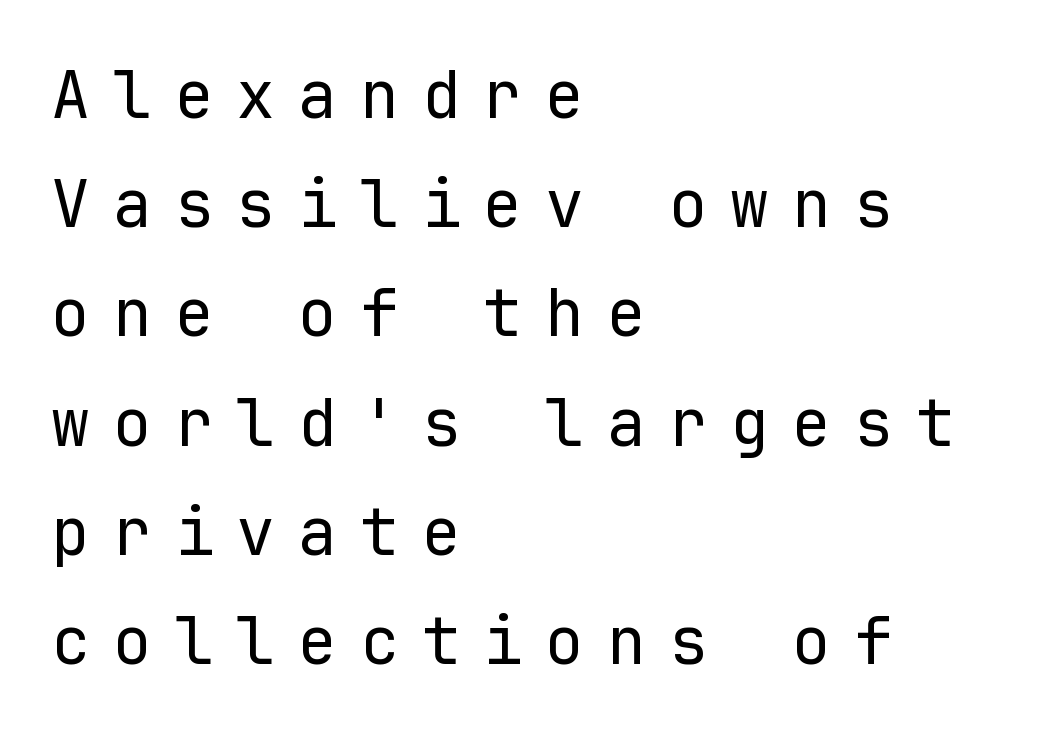
{"serif": "no", "italic": "no", "bold": "no", "weight": "regular", "width": "normal", "stroke_contrast": "low", "x_height": "medium", "monospaced": "yes", "underline": "no", "align": "left", "line_spacing": "normal", "line_spacing_ratio": 1.68, "letter_spacing": "wide", "letter_spacing_em": 0.35, "glyph_px": 65}
